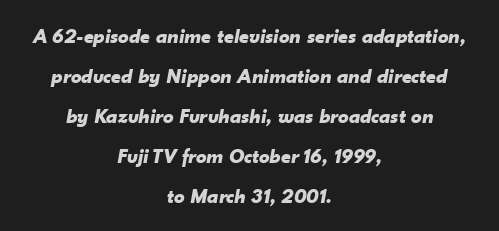
The lines are quadded center. Compared with ordinary roman type, these characters are visibly tilted. Emphasis by weight is at full strength: bold. The baseline area is clear. Interline gaps are noticeably wide in this sample. Does extra space separate the letters? No, they use regular spacing.
